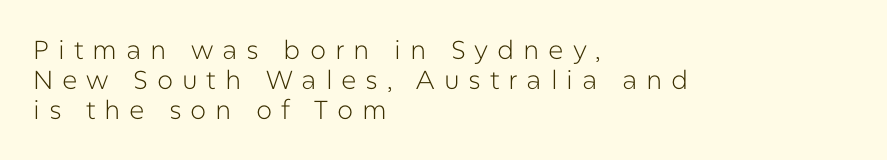
The image shows 26 px text type, upright; set left-aligned, line spacing 1.16x, unusually wide letter spacing (+0.34 em), not underlined.
